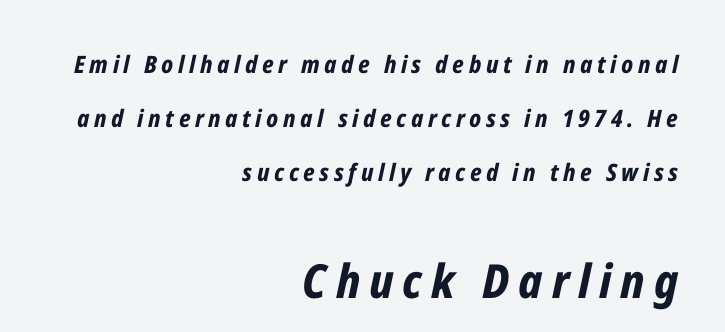
The image shows 47 px bold, condensed type, italic (leaning right); set right-aligned, loose line spacing (2.25x), not underlined; the second (bottom) block is 1.96x larger; low stroke contrast and a medium x-height.
